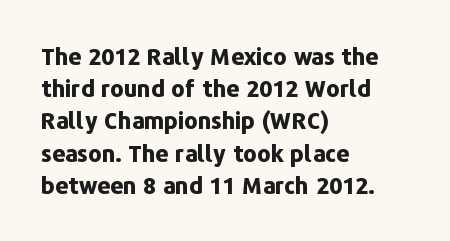
Q: Is the text bold? A: Yes.
Q: Is the text italic (slanted)? A: No, it is upright.
Q: Is the text underlined? A: No.
Q: How is the paragraph aligned? A: Left-aligned.
Q: Is the spacing between letters normal or unusually wide? A: Normal.
Q: Is the spacing between lines tight, normal or loose? A: Normal.
